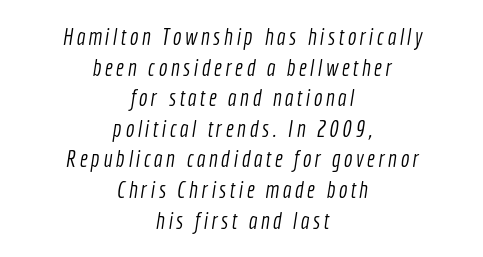
This is not heavy type; no bold has been used. Horizontally, the lines are justified to the midpoint only. The rendering uses a moderate line-height, typical for paragraphs. Has an underline been added? It has not.
